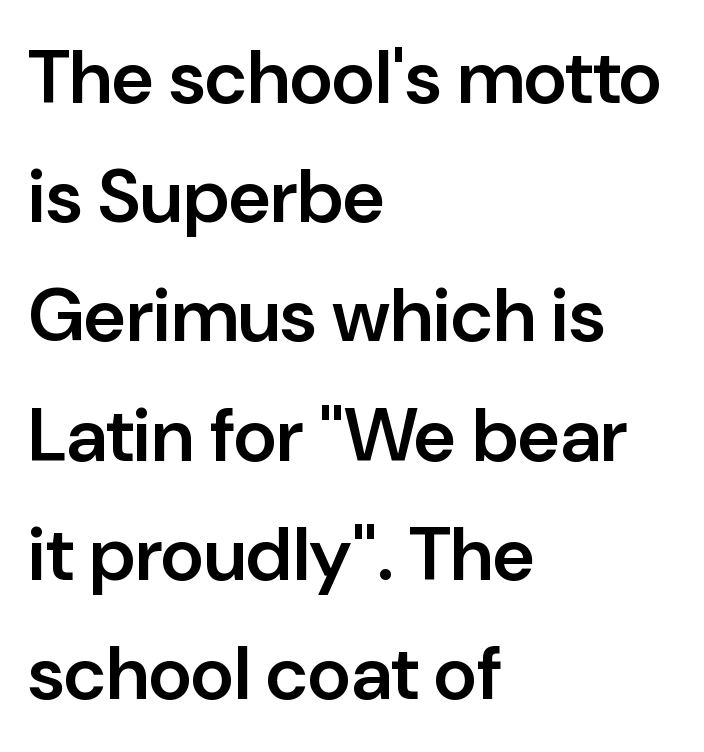
{"serif": "no", "italic": "no", "bold": "semi", "weight": "semibold", "width": "normal", "stroke_contrast": "low", "x_height": "medium", "monospaced": "no", "underline": "no", "align": "left", "line_spacing": "normal", "line_spacing_ratio": 1.59, "letter_spacing": "normal", "letter_spacing_em": 0.0, "glyph_px": 75}
